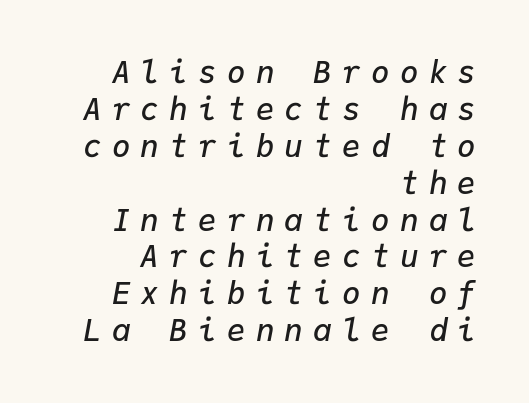
Q: Is the text bold? A: Semi-bold.
Q: Is the text italic (slanted)? A: Yes, it leans right by about 9 degrees.
Q: Is the text underlined? A: No.
Q: How is the paragraph aligned? A: Right-aligned.
Q: Is the spacing between letters normal or unusually wide? A: Unusually wide.
Q: Width (condensed, normal, or wide)? A: Normal.
Q: Stroke contrast? A: Low.
Q: x-height? A: Medium.
Q: Monospaced? A: Yes.
